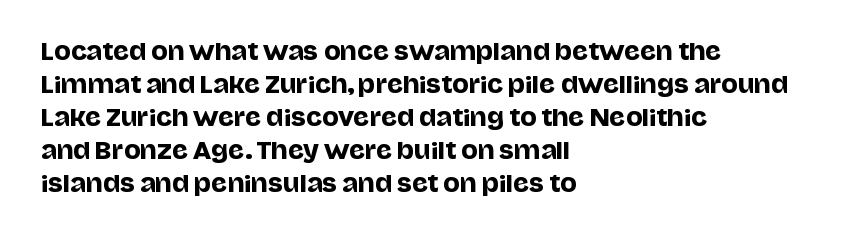
The image shows 22 px text type, upright; set left-aligned, normal line spacing (1.5x), normal letter spacing, not underlined.
